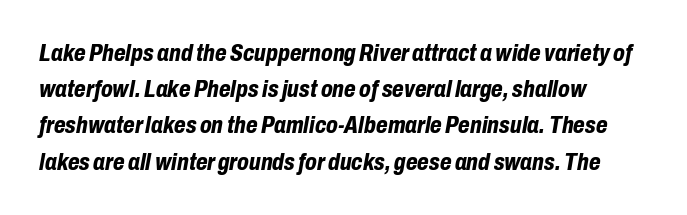
The glyphs look as if they've been sheared to an angle. The typesetter chose a ragged-right arrangement here. On the weight axis this lands at bold, roughly 700. Does extra space separate the letters? No, they use regular spacing. The strip under each line holds only bare page. In terms of leading, this rendering sits right in the middle.
